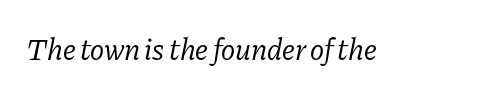
Designer's note — italics engaged. Stems and bowls with no extra thickness — not bold. Is this a fixed-width face? No — the glyphs have proportional, varying widths. Beneath every word, the page is bare. Old-style or modern, the face here clearly has serifs.
